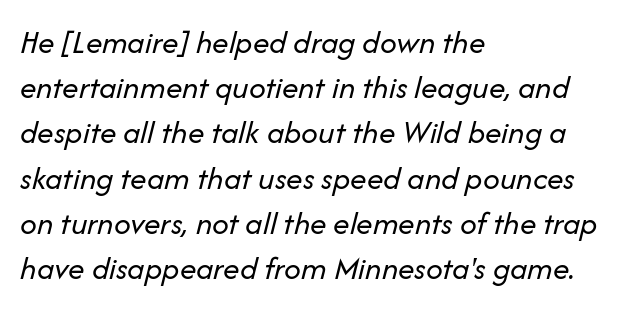
Q: Is the text bold? A: No.
Q: Is the text italic (slanted)? A: Yes, it leans right by about 14 degrees.
Q: Is the text underlined? A: No.
Q: How is the paragraph aligned? A: Left-aligned.
Q: Is the spacing between letters normal or unusually wide? A: Normal.
Q: Is the spacing between lines tight, normal or loose? A: Normal.
Q: Width (condensed, normal, or wide)? A: Normal.
Q: Stroke contrast? A: Low.
Q: x-height? A: Medium.
Q: Monospaced? A: No.
